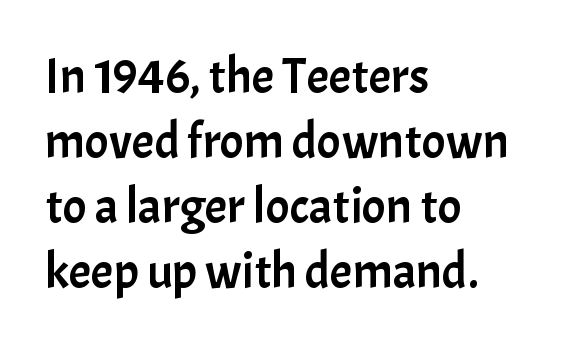
The image shows 50 px sans-serif type, upright; set left-aligned, normal line spacing (1.3x), normal letter spacing, not underlined; low stroke contrast and a medium x-height.
